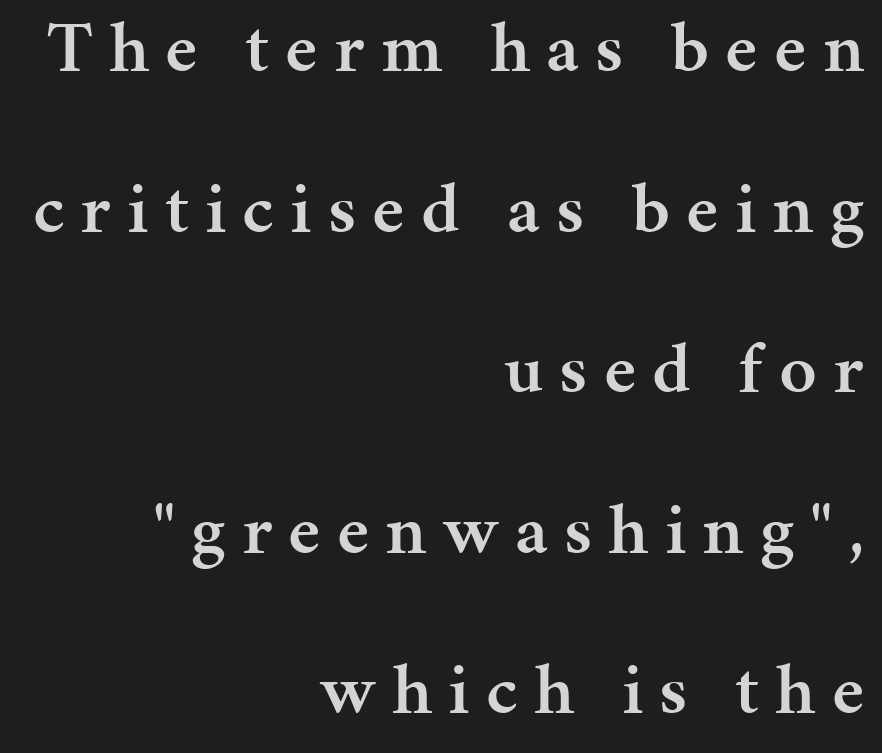
You can tell it's not italic because the verticals are truly vertical. Spacing verdict: proportional, widths tailored to each character. The characters look somewhat weighty, a semibold short of true bold. The space between consecutive lines is lavish.
